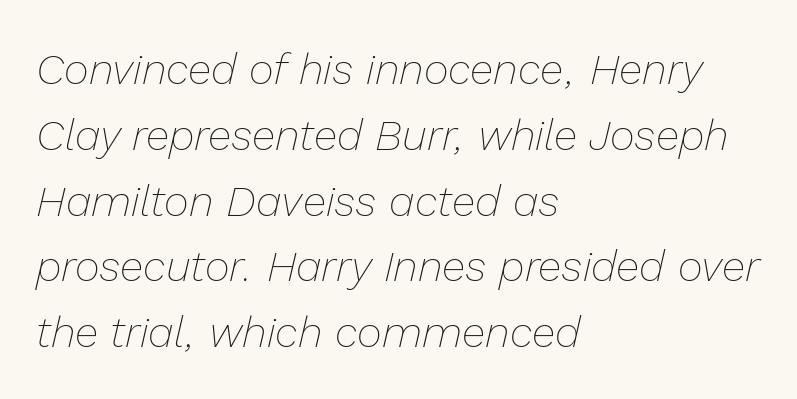
Nobody touched the tracking dial on this one. These lines sit exactly where default settings would place them. The face used here has a pronounced slope to its letters. Teacher's note: observe the even left margin — that is flush-left alignment. Nothing heavy about these letters — not bold at all. Spacing verdict: proportional, widths tailored to each character.
